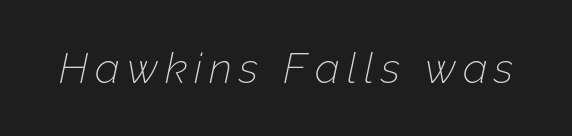
{"italic": "yes", "lean": "right", "slant_degrees": 12, "bold": "no", "weight": "thin", "width": "normal", "stroke_contrast": "low", "x_height": "medium", "monospaced": "no", "underline": "no", "glyph_px": 42}
